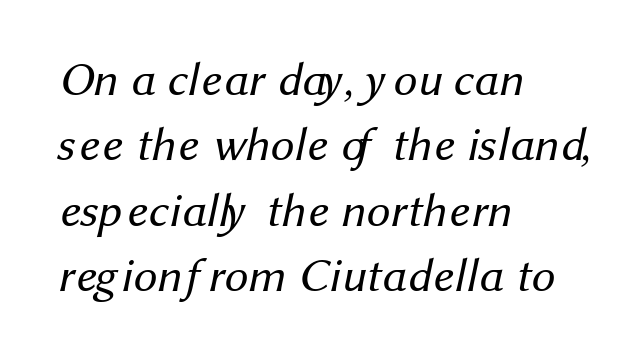
The image shows 47 px regular-weight sans-serif type; set left-aligned, normal line spacing (1.39x), normal letter spacing, not underlined; medium stroke contrast and a medium x-height.
